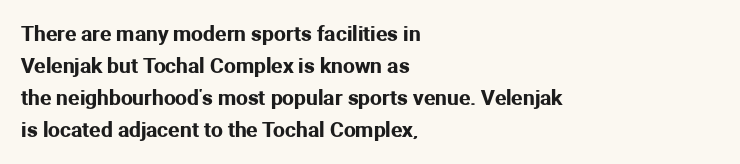
Q: Is the text italic (slanted)? A: No, it is upright.
Q: Is the text underlined? A: No.
Q: How is the paragraph aligned? A: Left-aligned.
Q: Is the spacing between letters normal or unusually wide? A: Normal.
Q: Is the spacing between lines tight, normal or loose? A: Normal.
